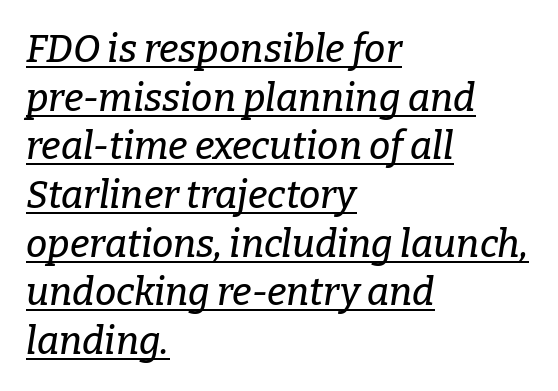
A baseline rule has been typeset under these characters. Do the characters align in a grid? No, the font is proportional. Typeset ragged right — the left edge is the straight one. You could call the tracking neutral — neither tight nor loose. Old-style or modern, the face here clearly has serifs.
